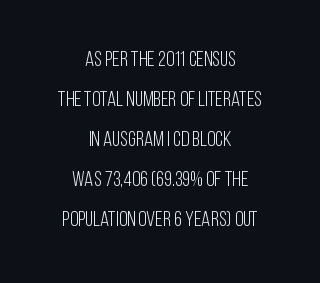
The image shows 21 px text type, upright; set centered, loose line spacing (1.91x), normal letter spacing, not underlined.
